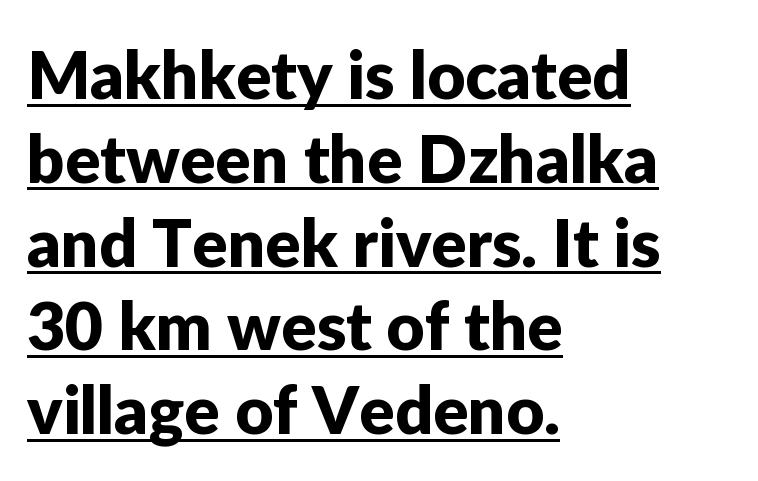
Note the varied advance widths — an 'i' is clearly narrower than an 'm'. Honestly, the underline is the first thing you notice here. The tracking reads as untouched default to a designer's eye. This is roman type, the default non-slanted kind. In CSS terms this would be text-align: left. The designer left line spacing at the default.
